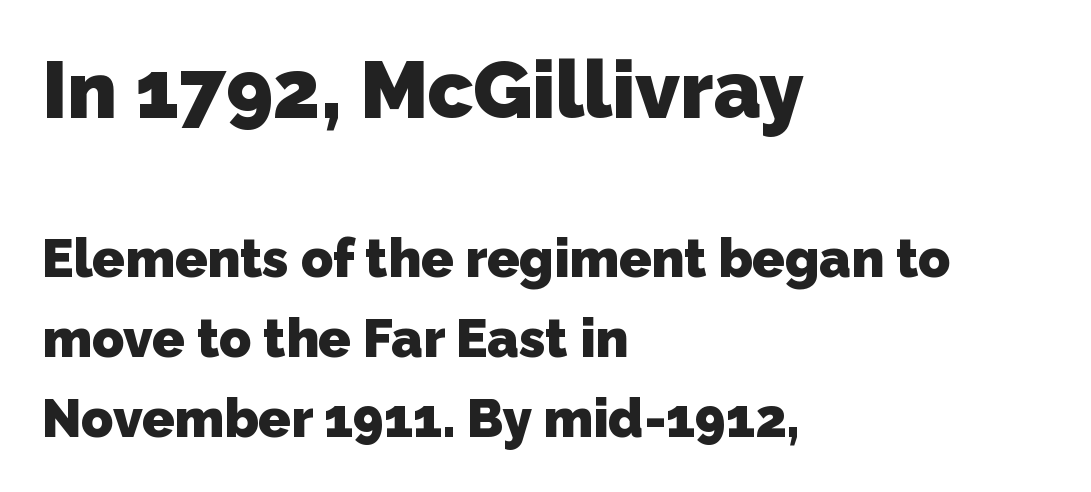
Q: Is the text bold? A: Yes.
Q: Is the typeface a serif or a sans-serif typeface? A: Sans-serif.
Q: Is the text underlined? A: No.
Q: How is the paragraph aligned? A: Left-aligned.
Q: Is the spacing between letters normal or unusually wide? A: Normal.
Q: Is the spacing between lines tight, normal or loose? A: Normal.
Q: Which block of text is set in a larger size, the first (top) or the second (bottom)? A: The first (top) one.
Q: Width (condensed, normal, or wide)? A: Normal.
Q: Stroke contrast? A: Low.
Q: x-height? A: Medium.
Q: Monospaced? A: No.
